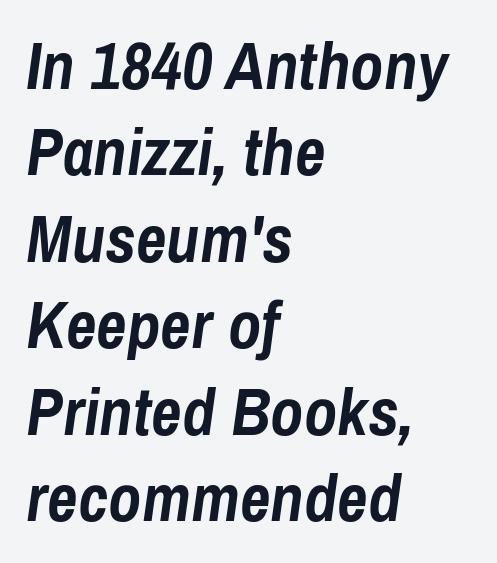
The image shows 67 px semibold, condensed type, italic (leaning right); set left-aligned, normal line spacing (1.29x), normal letter spacing, not underlined; low stroke contrast and a medium x-height.
